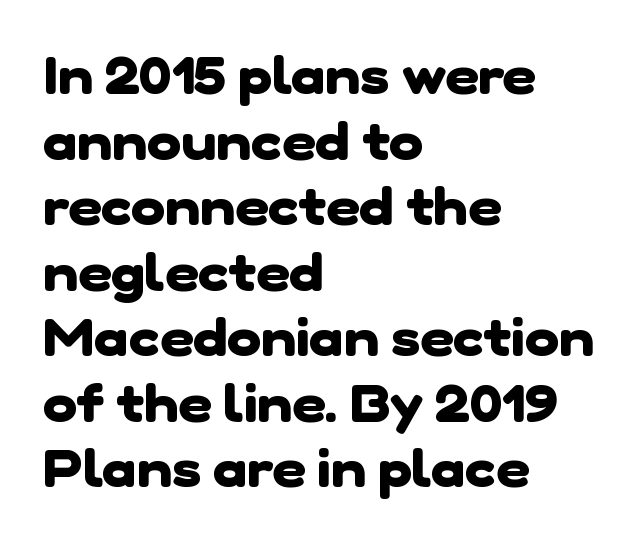
Any mark beneath the type? The region is blank. Does the weight exceed regular? Yes, all the way to bold. Students, note that the glyphs here touch the page at normal intervals. Nothing sits at the stroke ends, so this counts as sans-serif. The rows are spaced the way most documents space them.
